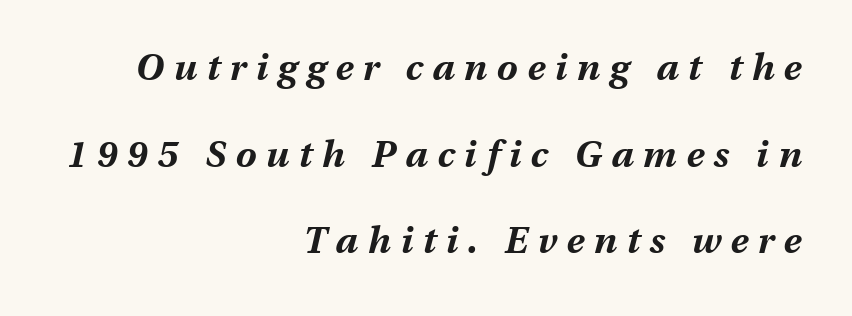
{"italic": "yes", "lean": "right", "slant_degrees": 13, "bold": "yes", "weight": "bold", "width": "normal", "stroke_contrast": "medium", "x_height": "medium", "monospaced": "no", "underline": "no", "align": "right", "line_spacing": "loose", "line_spacing_ratio": 2.34, "letter_spacing": "wide", "letter_spacing_em": 0.26, "glyph_px": 37}
